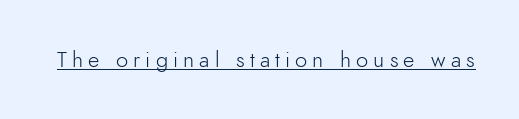
The image shows 22 px text type, upright; set unusually wide letter spacing (+0.23 em), underlined.
